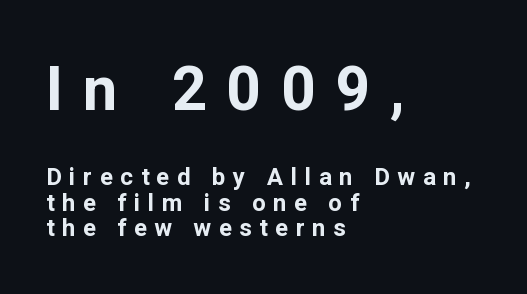
{"serif": "no", "italic": "no", "bold": "yes", "weight": "bold", "width": "normal", "stroke_contrast": "low", "x_height": "medium", "monospaced": "no", "underline": "no", "align": "left", "line_spacing": "tight", "line_spacing_ratio": 1.06, "letter_spacing": "wide", "letter_spacing_em": 0.32, "larger_block": "first", "size_ratio": 2.54, "glyph_px": 61}
